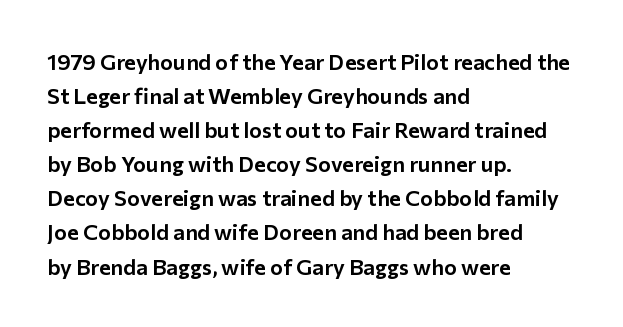
Q: Is the text italic (slanted)? A: No, it is upright.
Q: Is the text underlined? A: No.
Q: How is the paragraph aligned? A: Left-aligned.
Q: Is the spacing between letters normal or unusually wide? A: Normal.
Q: Is the spacing between lines tight, normal or loose? A: Normal.
